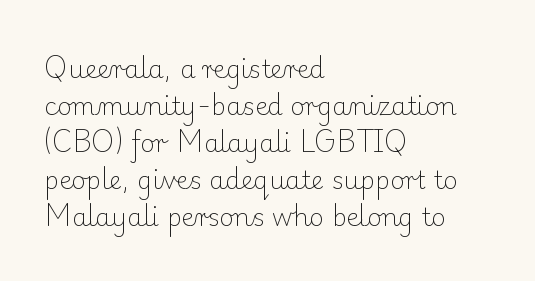
The image shows 25 px text type, upright; set left-aligned, normal line spacing (1.48x), normal letter spacing, not underlined.
